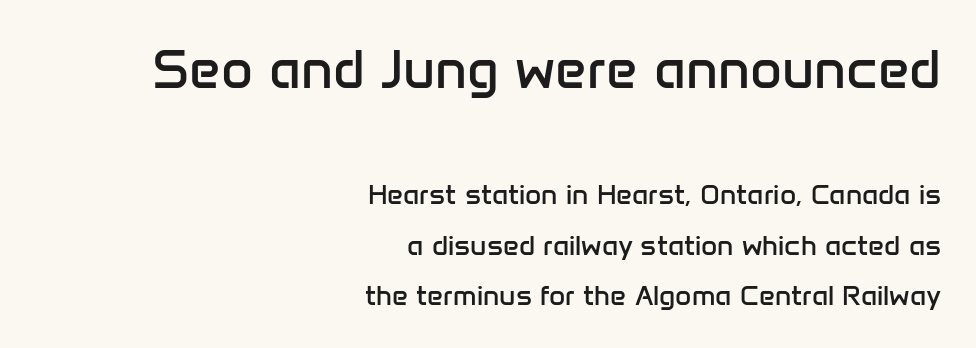
The image shows 55 px regular-weight sans-serif type, upright; set right-aligned, line spacing 1.79x, normal letter spacing, not underlined; the first (top) block is 1.96x larger; low stroke contrast and a medium x-height.
